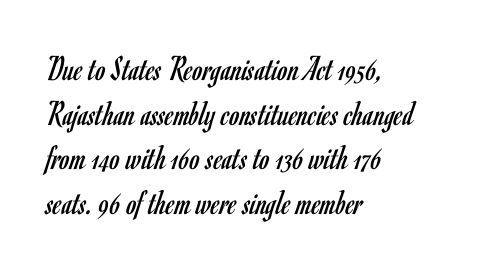
Nothing sits at the stroke ends, so this counts as sans-serif. The letters look calm and open, with moderate or lighter stems. Clear beneath every line of the passage. Short and long lines alike share a common starting point at left. This sample has the flowing, uneven cadence of proportional lettering.
